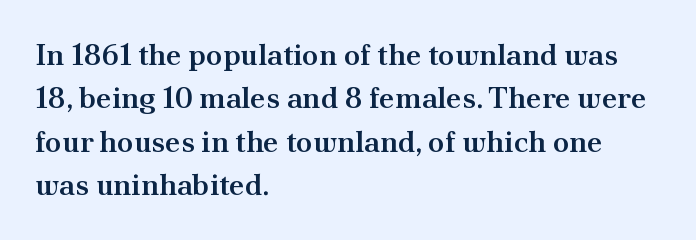
{"serif": "yes", "italic": "no", "bold": "semi", "weight": "semibold", "width": "normal", "stroke_contrast": "medium", "x_height": "small", "monospaced": "no", "underline": "no", "align": "left", "line_spacing": "normal", "line_spacing_ratio": 1.45, "letter_spacing": "normal", "letter_spacing_em": 0.0, "glyph_px": 30}
